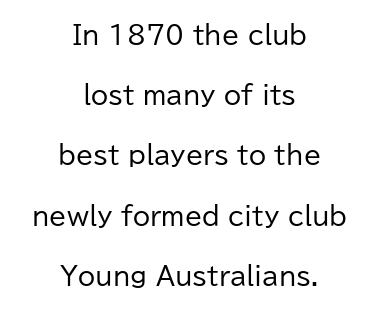
{"italic": "no", "bold": "no", "underline": "no", "align": "center", "line_spacing": "loose", "line_spacing_ratio": 2.41, "letter_spacing": "normal", "letter_spacing_em": 0.0, "glyph_px": 25}
